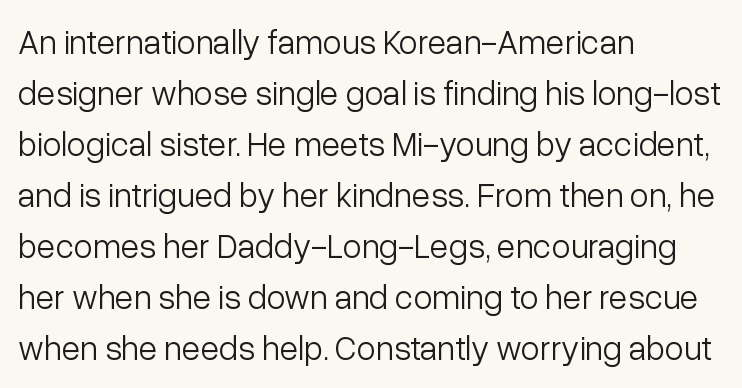
{"serif": "no", "italic": "no", "bold": "no", "weight": "light", "width": "normal", "stroke_contrast": "low", "x_height": "medium", "monospaced": "no", "underline": "no", "align": "left", "line_spacing": "normal", "line_spacing_ratio": 1.5, "letter_spacing": "normal", "letter_spacing_em": 0.0, "glyph_px": 34}
